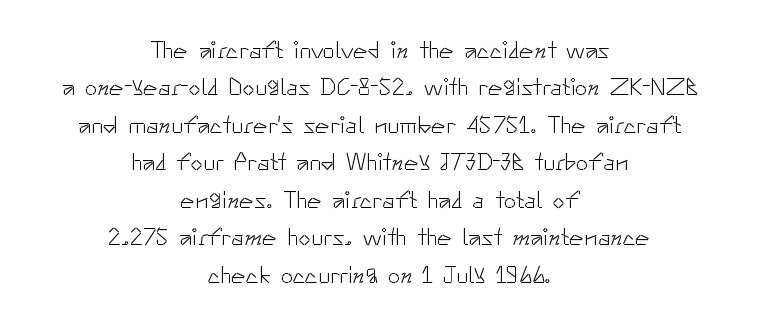
Q: Is the text bold? A: No.
Q: Is the text italic (slanted)? A: No, it is upright.
Q: Is the text underlined? A: No.
Q: How is the paragraph aligned? A: Centered.
Q: Is the spacing between letters normal or unusually wide? A: Normal.
Q: Is the spacing between lines tight, normal or loose? A: Normal.
